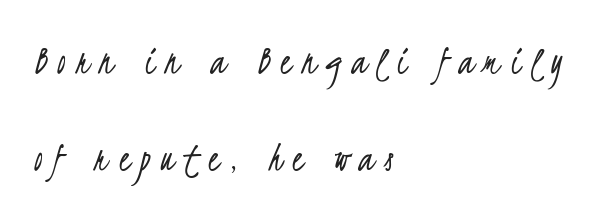
These lines are rendered in a variable-pitch font. Compared with a typical body face, this is equally light or lighter still. These lines have a slow, spaced-out rhythm from letter to letter. What kind of face is this? One without serifs — a sans.
